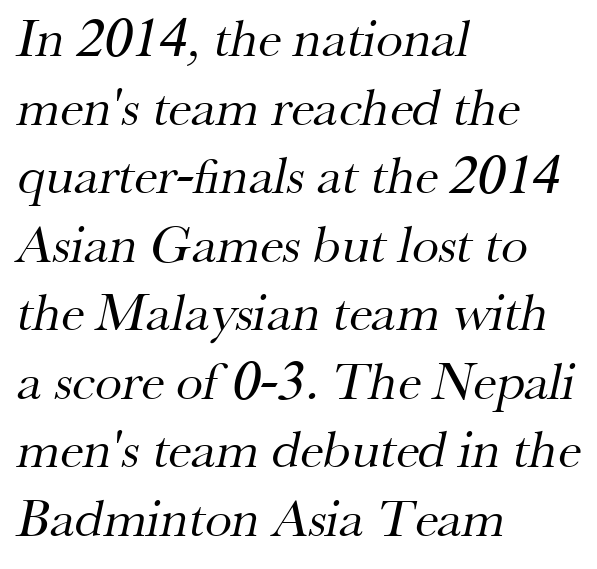
The image shows 54 px regular-weight serif type; set left-aligned, normal line spacing (1.27x), normal letter spacing, not underlined; medium stroke contrast and a small x-height.
